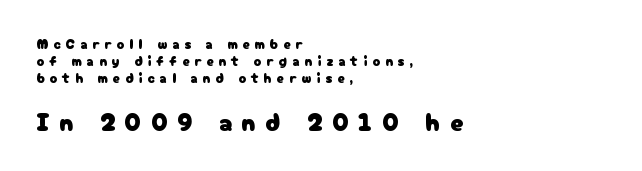
The image shows 26 px text type, upright; set left-aligned, line spacing 1.21x, unusually wide letter spacing (+0.37 em), not underlined; the second (bottom) block is 1.86x larger.
